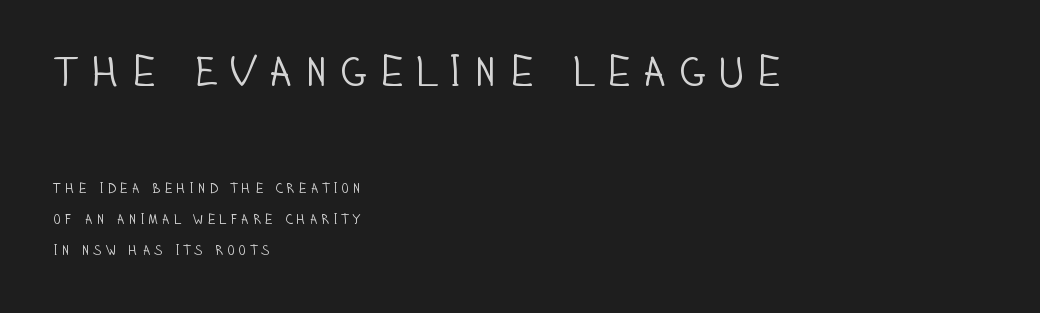
The letterforms sit at book weight or below. How would I describe the line gaps? Wide and relaxed. Teacher's note: observe the even left margin — that is flush-left alignment. In terms of letterspacing, this is a distinctly airy, spread setting.
